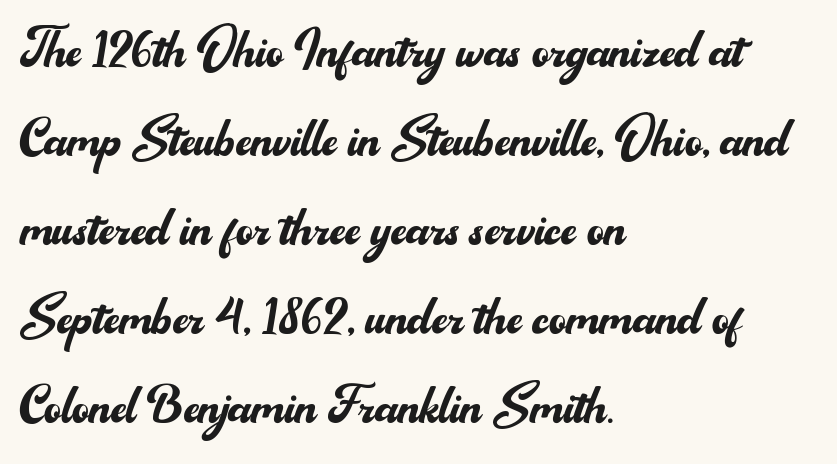
Q: Is the text bold? A: No.
Q: Is the text italic (slanted)? A: Yes.
Q: Is the typeface a serif or a sans-serif typeface? A: Sans-serif.
Q: Is the text underlined? A: No.
Q: How is the paragraph aligned? A: Left-aligned.
Q: Is the spacing between letters normal or unusually wide? A: Normal.
Q: Is the spacing between lines tight, normal or loose? A: Normal.
Q: Width (condensed, normal, or wide)? A: Normal.
Q: Stroke contrast? A: Medium.
Q: x-height? A: Small.
Q: Monospaced? A: No.
